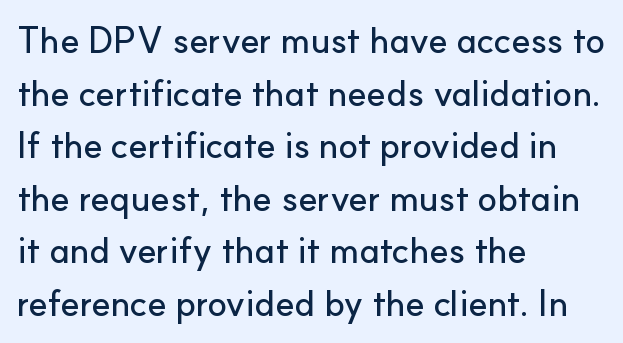
Characters follow at the spacing the type designer built in. Character widths vary here, with narrow letters taking less room than wide ones. A typesetter would label this face a sans. Alignment: flush left.
